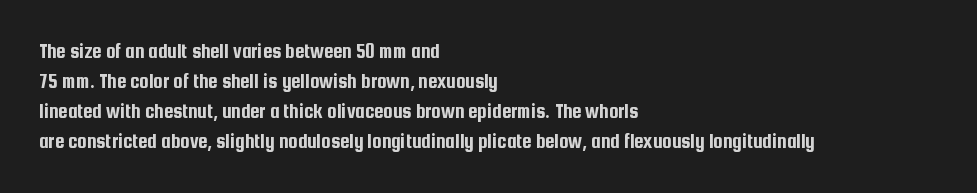
{"italic": "no", "underline": "no", "align": "left", "line_spacing": "normal", "line_spacing_ratio": 1.43, "letter_spacing": "normal", "letter_spacing_em": 0.0, "glyph_px": 21}
